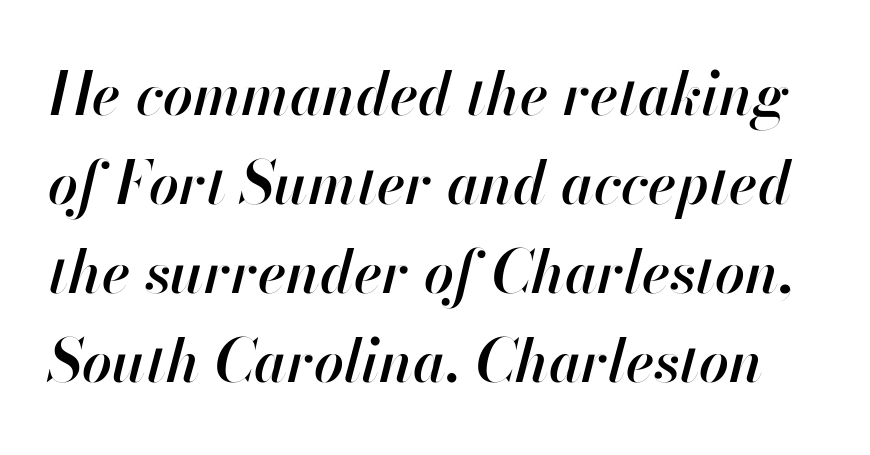
{"italic": "yes", "lean": "right", "slant_degrees": 13, "bold": "semi", "weight": "semibold", "width": "normal", "stroke_contrast": "high", "x_height": "small", "monospaced": "no", "underline": "no", "line_spacing": "normal", "line_spacing_ratio": 1.51, "letter_spacing": "normal", "letter_spacing_em": 0.0, "glyph_px": 59}
